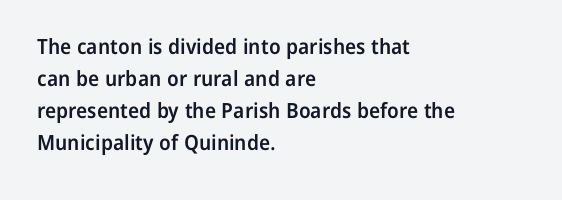
Regular leading. This sample is left-justified, so line endings fall wherever the words run out. Honestly, the letter spacing is just normal — you wouldn't notice it. The glyphs are unaccompanied by any horizontal stroke below them. Every letter is mildly thick-stroked: semibold rather than bold.
